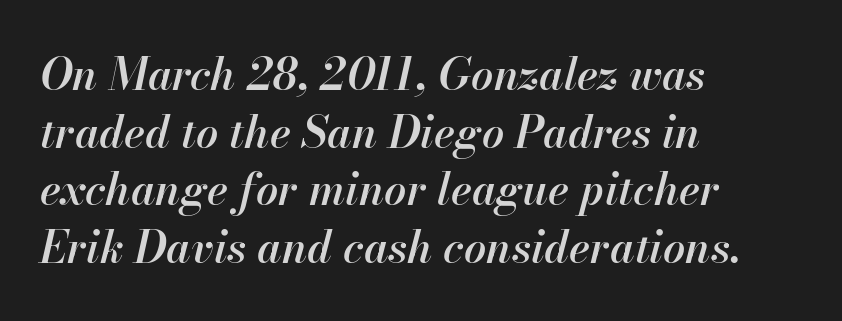
Q: Is the text bold? A: Semi-bold.
Q: Is the text italic (slanted)? A: Yes, it leans right by about 13 degrees.
Q: Is the text underlined? A: No.
Q: How is the paragraph aligned? A: Left-aligned.
Q: Is the spacing between letters normal or unusually wide? A: Normal.
Q: Is the spacing between lines tight, normal or loose? A: Normal.
Q: Width (condensed, normal, or wide)? A: Normal.
Q: Stroke contrast? A: High.
Q: x-height? A: Small.
Q: Monospaced? A: No.
